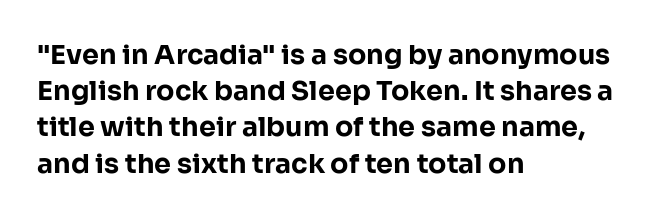
{"italic": "no", "bold": "yes", "underline": "no", "align": "left", "line_spacing": "normal", "line_spacing_ratio": 1.34, "letter_spacing": "normal", "letter_spacing_em": 0.0, "glyph_px": 27}
